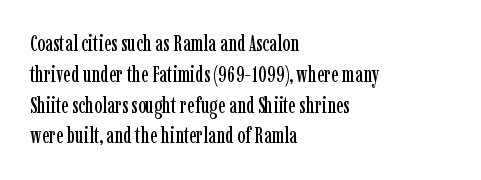
{"italic": "no", "underline": "no", "align": "left", "line_spacing": "normal", "line_spacing_ratio": 1.4, "letter_spacing": "normal", "letter_spacing_em": 0.0, "glyph_px": 22}
